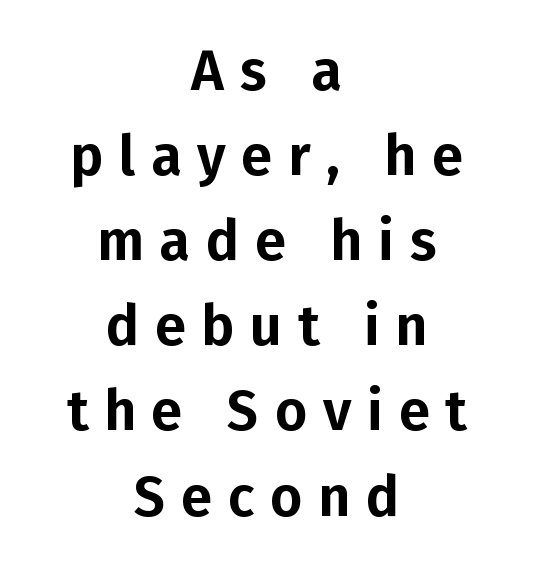
Q: Is the text italic (slanted)? A: No, it is upright.
Q: Is the typeface a serif or a sans-serif typeface? A: Sans-serif.
Q: Is the text underlined? A: No.
Q: How is the paragraph aligned? A: Centered.
Q: Is the spacing between letters normal or unusually wide? A: Unusually wide.
Q: Is the spacing between lines tight, normal or loose? A: Normal.
Q: Width (condensed, normal, or wide)? A: Normal.
Q: Stroke contrast? A: Low.
Q: x-height? A: Medium.
Q: Monospaced? A: No.
